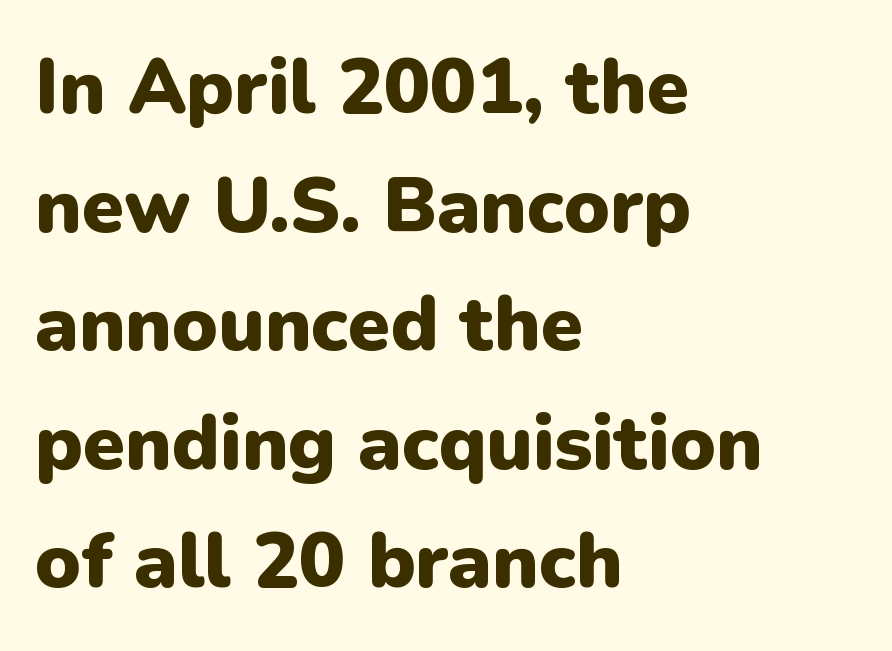
{"serif": "no", "italic": "no", "bold": "yes", "weight": "heavy", "width": "normal", "stroke_contrast": "low", "x_height": "medium", "monospaced": "no", "underline": "no", "align": "left", "line_spacing": "normal", "line_spacing_ratio": 1.54, "letter_spacing": "normal", "letter_spacing_em": 0.0, "glyph_px": 77}
